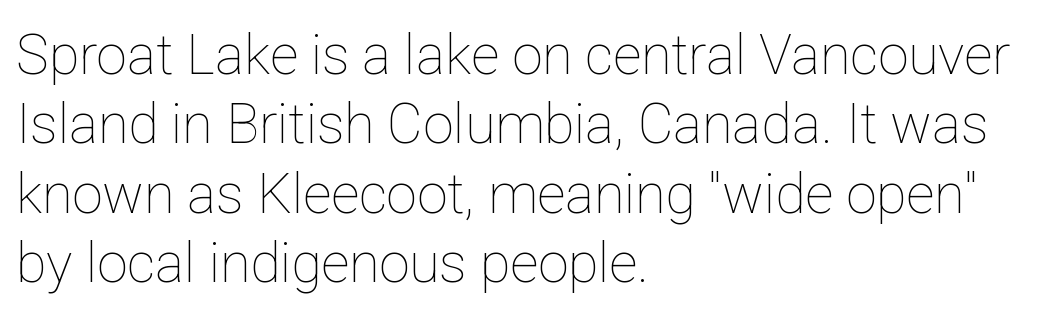
The image shows 55 px thin type, upright; set left-aligned, normal line spacing (1.26x), normal letter spacing, not underlined; low stroke contrast and a medium x-height.
